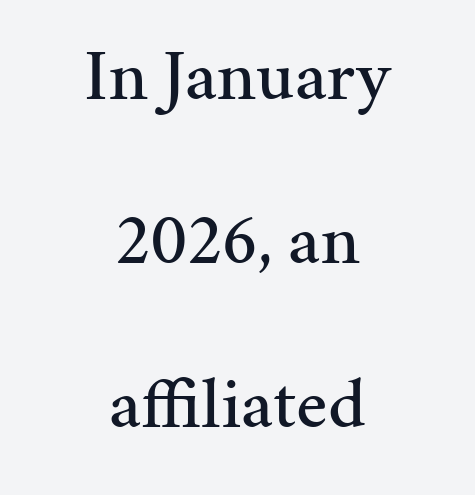
The image shows 73 px serif type, upright; set centered, loose line spacing (2.25x), normal letter spacing, not underlined; medium stroke contrast and a medium x-height.
